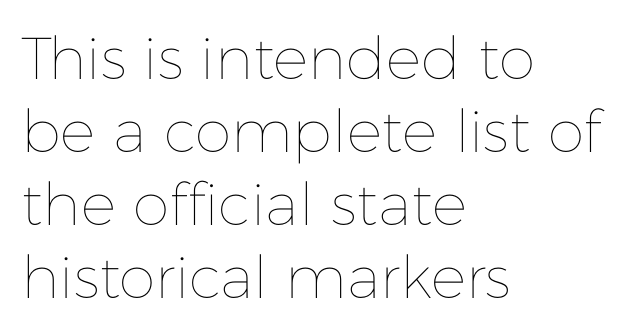
The image shows 59 px thin type, upright; set left-aligned, line spacing 1.24x, normal letter spacing, not underlined; low stroke contrast and a medium x-height.
